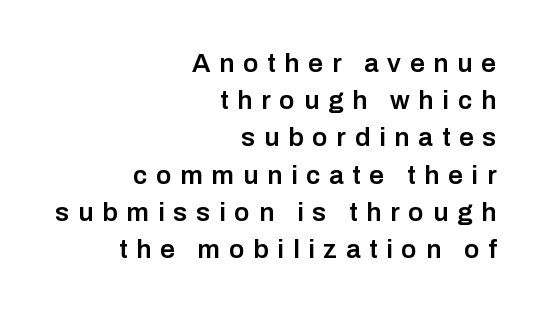
{"italic": "no", "bold": "semi", "underline": "no", "align": "right", "line_spacing": "normal", "line_spacing_ratio": 1.43, "letter_spacing": "wide", "letter_spacing_em": 0.34, "glyph_px": 26}
